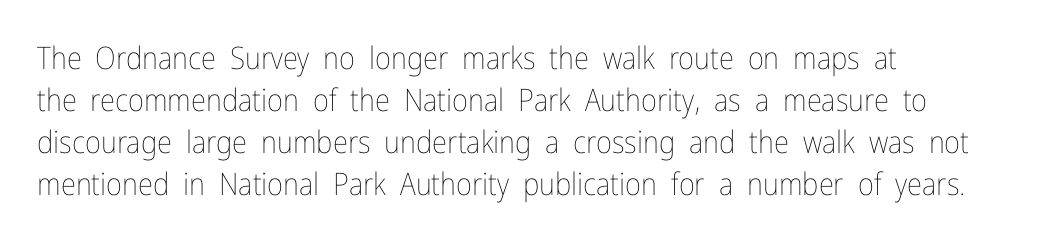
{"italic": "no", "bold": "no", "weight": "thin", "width": "condensed", "stroke_contrast": "low", "x_height": "medium", "monospaced": "no", "underline": "no", "align": "left", "line_spacing": "normal", "line_spacing_ratio": 1.35, "letter_spacing": "normal", "letter_spacing_em": 0.0, "glyph_px": 31}
